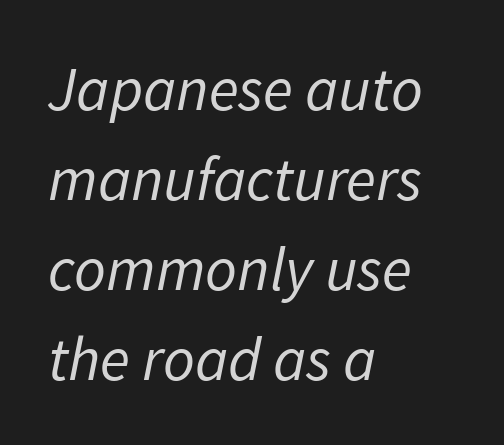
The image shows 62 px regular-weight type, italic (leaning right); set left-aligned, normal line spacing (1.45x), normal letter spacing, not underlined; low stroke contrast and a medium x-height.
